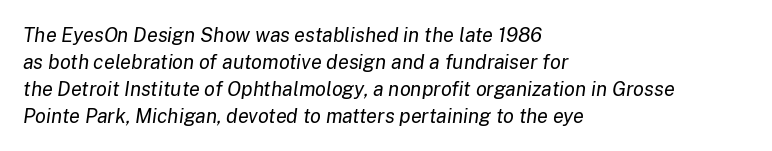
Each word holds together tightly as a unit, with standard inter-letter gaps. The strokes are not fattened; the text isn't bold. Casual observation: everything's shoved over to the left. Baseline-to-baseline distance is the conventional proportion of letter height. Honestly, there is no underline to notice here at all. The text carries the slant typical of an italic or oblique font.
